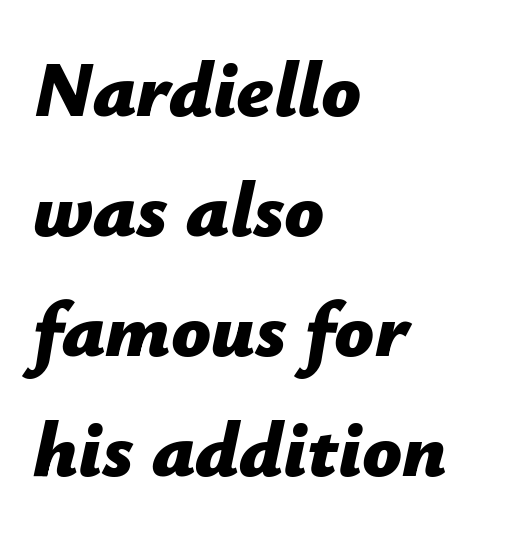
{"italic": "yes", "lean": "right", "slant_degrees": 12, "bold": "yes", "weight": "bold", "width": "normal", "stroke_contrast": "low", "x_height": "medium", "monospaced": "no", "underline": "no", "align": "left", "line_spacing": "normal", "line_spacing_ratio": 1.54, "letter_spacing": "normal", "letter_spacing_em": 0.0, "glyph_px": 78}
